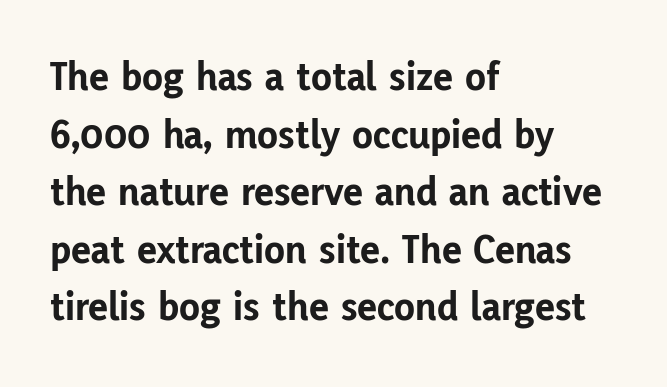
{"serif": "no", "italic": "no", "bold": "yes", "weight": "bold", "width": "normal", "stroke_contrast": "low", "x_height": "medium", "monospaced": "no", "underline": "no", "align": "left", "line_spacing": "normal", "line_spacing_ratio": 1.37, "letter_spacing": "normal", "letter_spacing_em": 0.0, "glyph_px": 42}
